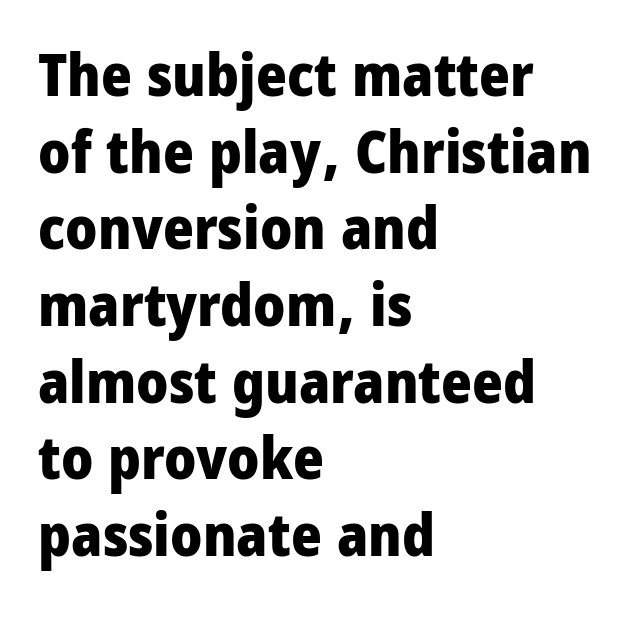
The passage is arranged the way most books set body copy — flush left. In terms of leading, this rendering sits right in the middle. Caption: standard tracking, unaltered. The typesetting leans heavy: a genuine bold.
